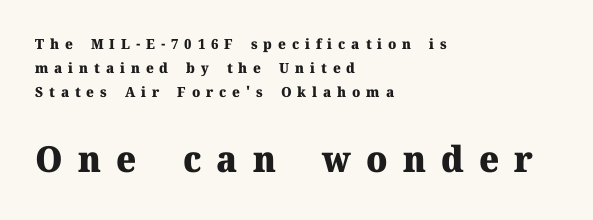
{"serif": "yes", "italic": "no", "bold": "yes", "weight": "heavy", "width": "normal", "stroke_contrast": "medium", "x_height": "medium", "monospaced": "no", "underline": "no", "align": "left", "line_spacing_ratio": 1.73, "letter_spacing": "wide", "letter_spacing_em": 0.42, "larger_block": "second", "size_ratio": 2.57, "glyph_px": 36}
